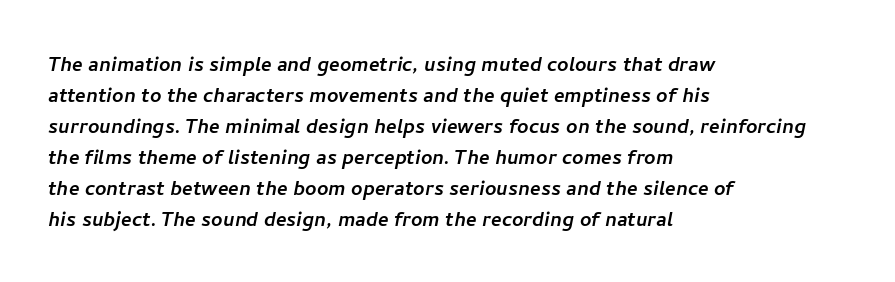
{"underline": "no", "align": "left", "line_spacing_ratio": 1.24, "letter_spacing": "normal", "letter_spacing_em": 0.0, "glyph_px": 25}
